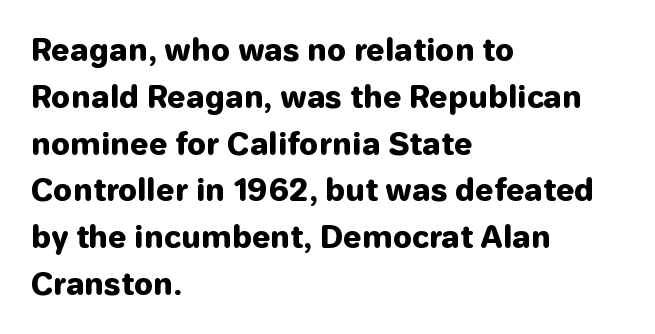
The image shows 30 px heavy sans-serif type, upright; set left-aligned, normal line spacing (1.56x), normal letter spacing, not underlined; low stroke contrast and a medium x-height.
